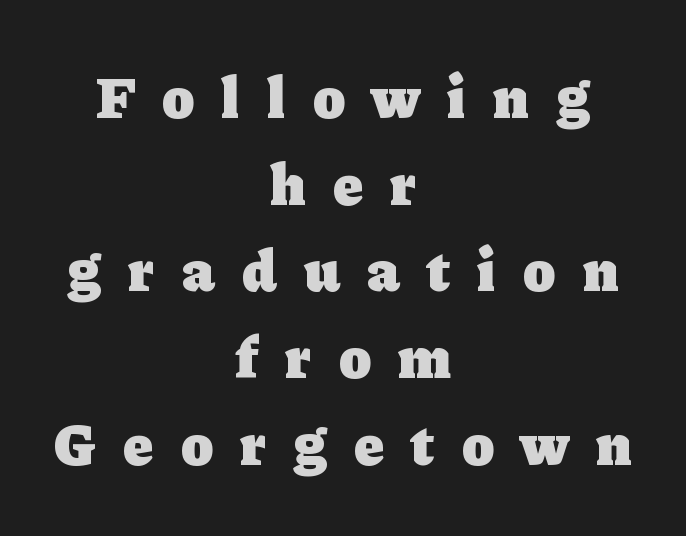
Glance below the letters and you will spot only blank space. Rows of type keep a routine distance in the vertical direction. Do the characters align in a grid? No, the font is proportional. A typesetter would label this face a serif. The glyphs have the mass of a bold cut. The compositor balanced each line on the midline.
